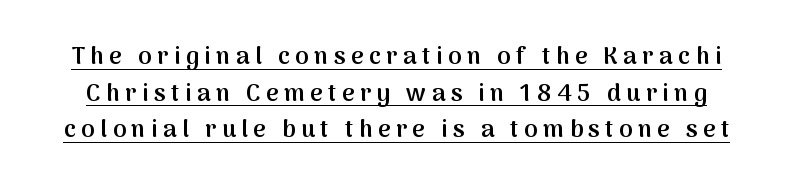
Each line of the rendering has a horizontal stroke beneath the glyphs. Stroke thickness is moderately raised; the sample reads as semibold. How are the letters spaced? Widely, with obvious added tracking. This sample uses an upright cut, with every glyph sitting square on the baseline.
